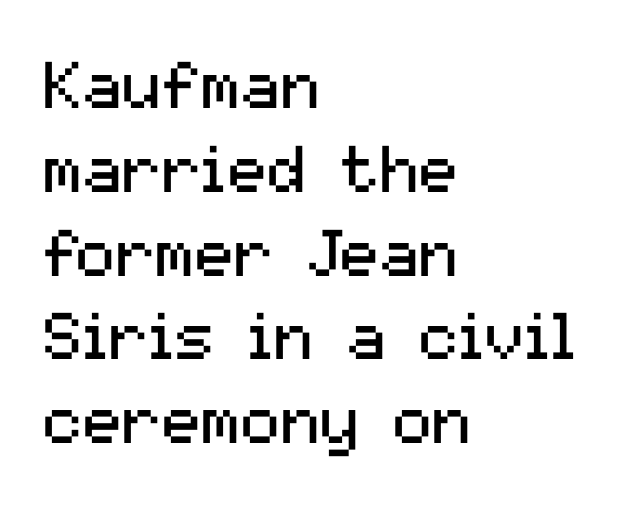
Q: Is the text bold? A: No.
Q: Is the text italic (slanted)? A: No, it is upright.
Q: Is the typeface a serif or a sans-serif typeface? A: Sans-serif.
Q: Is the text underlined? A: No.
Q: How is the paragraph aligned? A: Left-aligned.
Q: Is the spacing between letters normal or unusually wide? A: Normal.
Q: Is the spacing between lines tight, normal or loose? A: Normal.
Q: Width (condensed, normal, or wide)? A: Normal.
Q: Stroke contrast? A: Medium.
Q: x-height? A: Medium.
Q: Monospaced? A: No.
